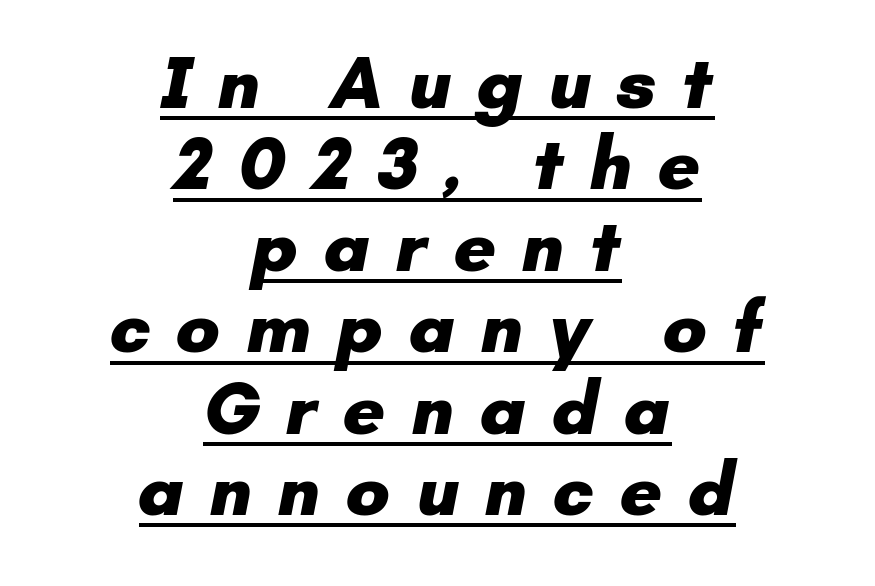
Q: Is the text bold? A: Yes.
Q: Is the typeface a serif or a sans-serif typeface? A: Sans-serif.
Q: Is the text underlined? A: Yes.
Q: How is the paragraph aligned? A: Centered.
Q: Is the spacing between letters normal or unusually wide? A: Unusually wide.
Q: Is the spacing between lines tight, normal or loose? A: Tight.
Q: Width (condensed, normal, or wide)? A: Normal.
Q: Stroke contrast? A: Low.
Q: x-height? A: Small.
Q: Monospaced? A: No.
